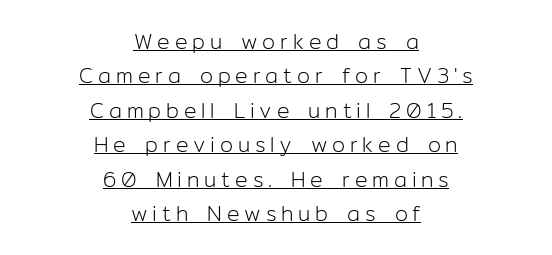
Q: Is the text bold? A: No.
Q: Is the text italic (slanted)? A: No, it is upright.
Q: Is the text underlined? A: Yes.
Q: How is the paragraph aligned? A: Centered.
Q: Is the spacing between letters normal or unusually wide? A: Unusually wide.
Q: Is the spacing between lines tight, normal or loose? A: Normal.
